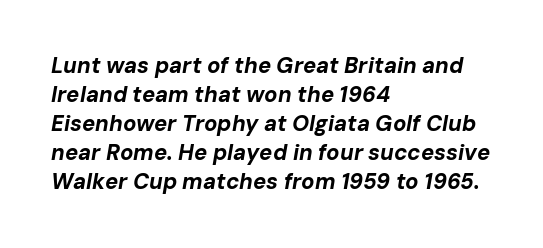
Q: Is the text bold? A: Yes.
Q: Is the text italic (slanted)? A: Yes, it leans right by about 10 degrees.
Q: Is the text underlined? A: No.
Q: How is the paragraph aligned? A: Left-aligned.
Q: Is the spacing between letters normal or unusually wide? A: Normal.
Q: Is the spacing between lines tight, normal or loose? A: Normal.
